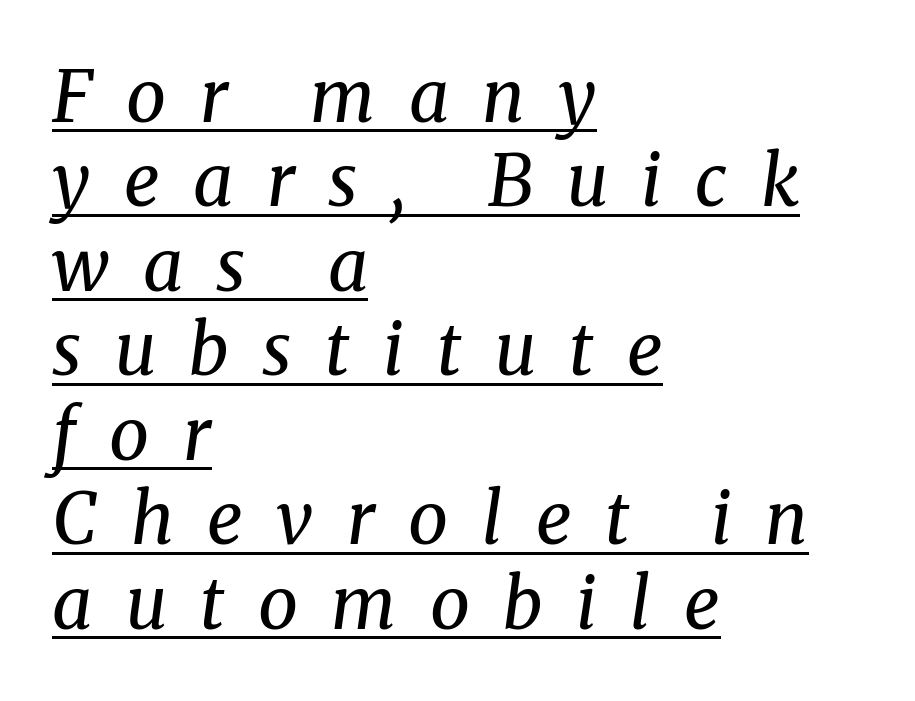
The image shows 71 px regular-weight serif type, italic (leaning right); set left-aligned, line spacing 1.19x, unusually wide letter spacing (+0.47 em), underlined; medium stroke contrast and a medium x-height.
